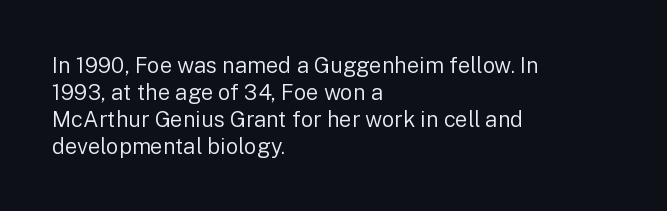
Honestly, the letter spacing is just normal — you wouldn't notice it. A student would call this left alignment; a typographer would say flush left, rag right. The font sits on the lighter half of the weight spectrum, regular included. Just letters on the line, the space beneath them empty.
